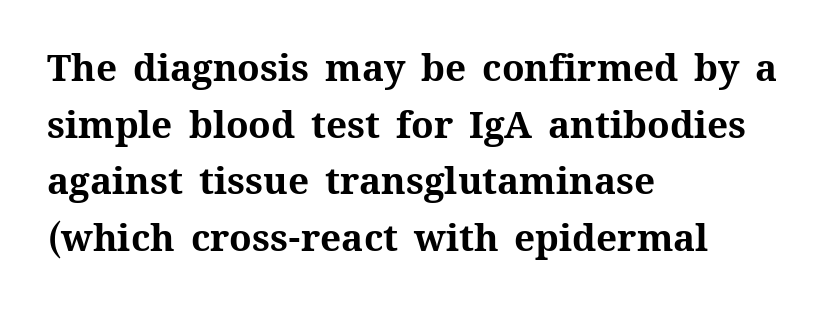
{"italic": "no", "bold": "yes", "weight": "bold", "width": "normal", "stroke_contrast": "medium", "x_height": "medium", "monospaced": "no", "underline": "no", "align": "left", "line_spacing": "normal", "line_spacing_ratio": 1.53, "letter_spacing": "normal", "letter_spacing_em": 0.0, "glyph_px": 37}
